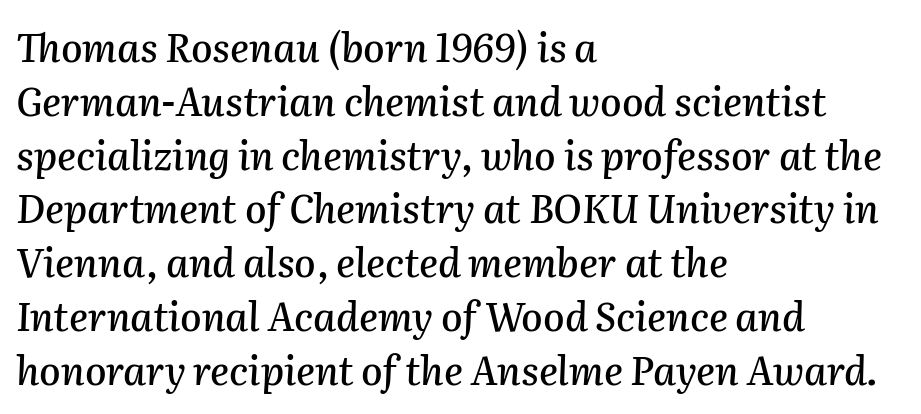
Rows of type keep a routine distance in the vertical direction. Each row of text sits above clean, open space. Each word holds together tightly as a unit, with standard inter-letter gaps. Slanted lettering throughout. The letters advance in unequal steps, a hallmark of proportional type. Left-aligned paragraph, ragged on the right.
